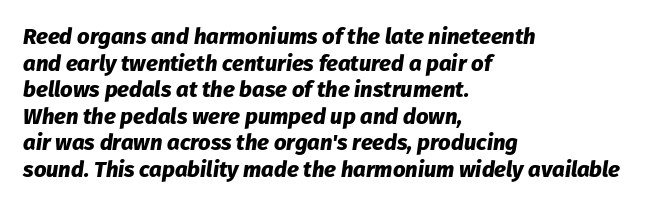
The image shows 22 px bold type, italic (leaning right); set left-aligned, line spacing 1.21x, normal letter spacing, not underlined.
